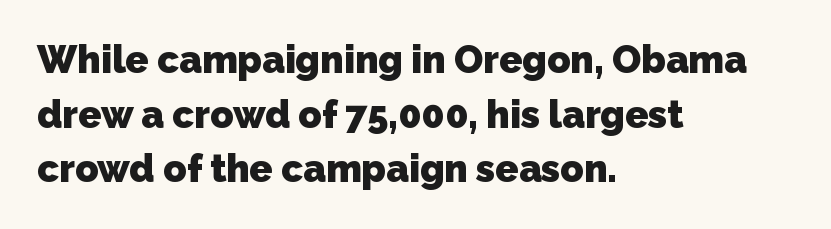
{"serif": "no", "bold": "yes", "weight": "heavy", "width": "normal", "stroke_contrast": "low", "x_height": "medium", "monospaced": "no", "underline": "no", "align": "left", "line_spacing": "normal", "line_spacing_ratio": 1.44, "letter_spacing": "normal", "letter_spacing_em": 0.0, "glyph_px": 38}
